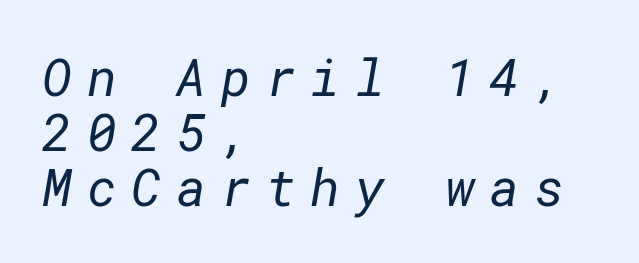
The rag falls on the right side of this text block. How are the letters spaced? Widely, with obvious added tracking. Typographically, this falls in the sans-serif category. Whoever set this chose condensed vertical rhythm over breathing room. Heft: none added — not bold.
